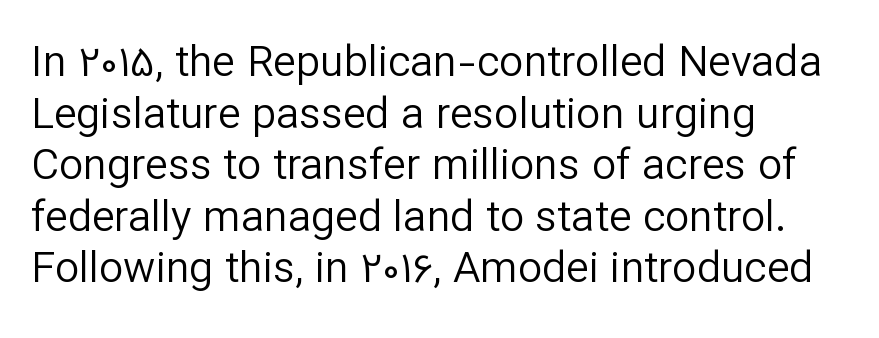
{"serif": "no", "italic": "no", "bold": "no", "weight": "regular", "width": "normal", "stroke_contrast": "low", "x_height": "medium", "monospaced": "no", "underline": "no", "align": "left", "line_spacing_ratio": 1.2, "letter_spacing": "normal", "letter_spacing_em": 0.0, "glyph_px": 43}
